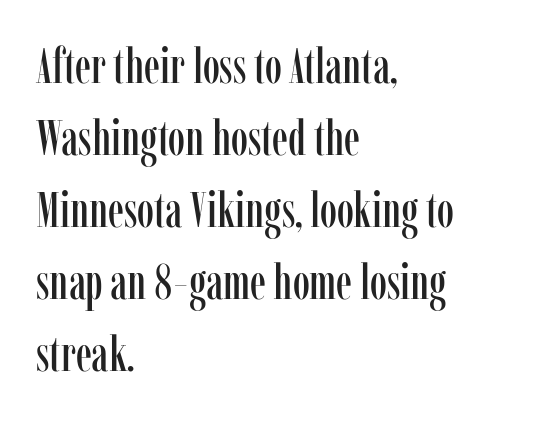
{"serif": "yes", "italic": "no", "width": "condensed", "stroke_contrast": "low", "x_height": "medium", "monospaced": "no", "underline": "no", "align": "left", "line_spacing": "normal", "line_spacing_ratio": 1.47, "letter_spacing": "normal", "letter_spacing_em": 0.0, "glyph_px": 49}
